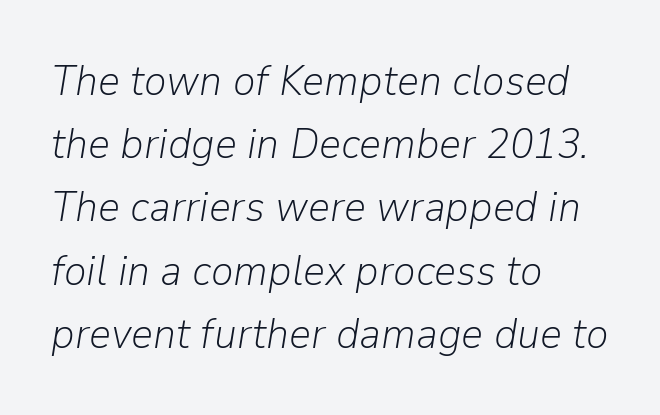
{"italic": "yes", "lean": "right", "slant_degrees": 9, "bold": "no", "weight": "light", "width": "normal", "stroke_contrast": "low", "x_height": "medium", "monospaced": "no", "underline": "no", "align": "left", "line_spacing": "normal", "line_spacing_ratio": 1.47, "letter_spacing": "normal", "letter_spacing_em": 0.0, "glyph_px": 43}
